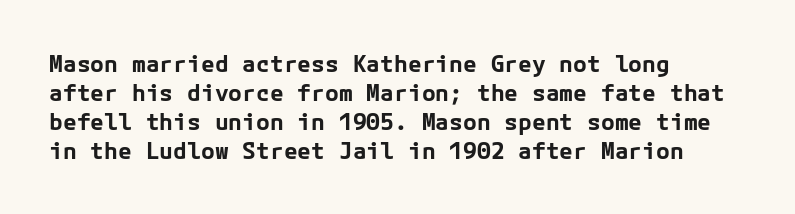
The image shows 23 px bold type, upright; set left-aligned, normal line spacing (1.26x), normal letter spacing, not underlined.
